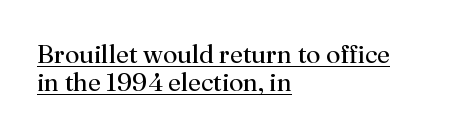
Is the stroke heavy? The answer is a plain regular-or-lighter. Left-aligned paragraph, ragged on the right. Check the space under the baseline: a stroke is drawn there. Does the leading feel generous? Not at all — it's pinched. Notice how the stems are strictly vertical — no italics here.
